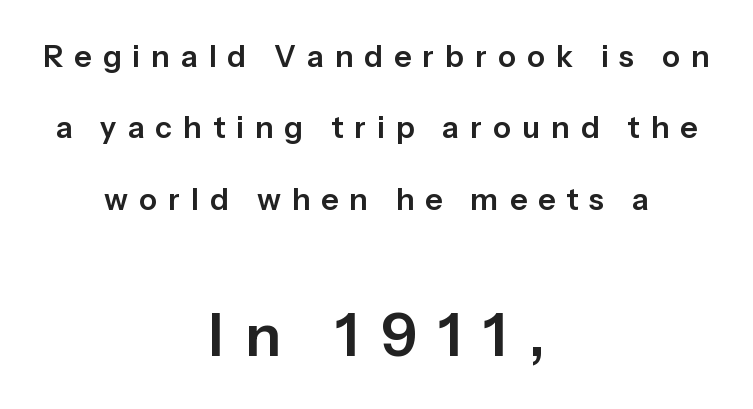
{"serif": "no", "italic": "no", "width": "normal", "stroke_contrast": "low", "x_height": "medium", "monospaced": "no", "underline": "no", "align": "center", "line_spacing": "loose", "line_spacing_ratio": 2.38, "letter_spacing": "wide", "letter_spacing_em": 0.37, "larger_block": "second", "size_ratio": 1.97, "glyph_px": 59}
